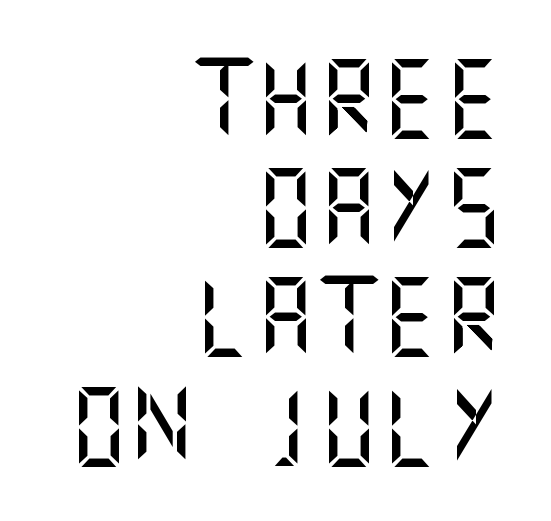
Ascenders rise straight up at ninety degrees. The space beneath each line is pristine and unruled. No feet cap the strokes, marking this as sans-serif type. The designer left line spacing at the default.
